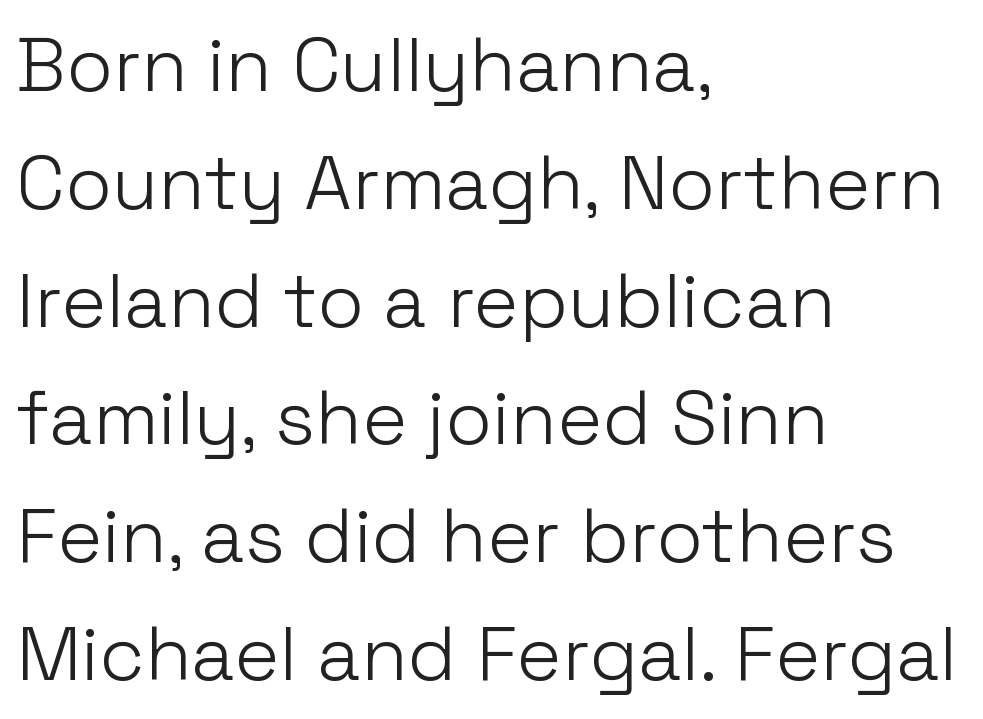
This is not heavy type; no bold has been used. Anything drawn beneath the words? Only blank space. Baseline-to-baseline distance is the conventional proportion of letter height. The letters stand upright; this is a roman face.
